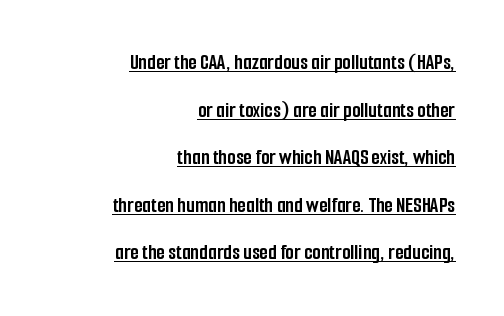
{"italic": "no", "bold": "yes", "underline": "yes", "align": "right", "line_spacing": "loose", "line_spacing_ratio": 2.16, "letter_spacing": "normal", "letter_spacing_em": 0.0, "glyph_px": 22}
